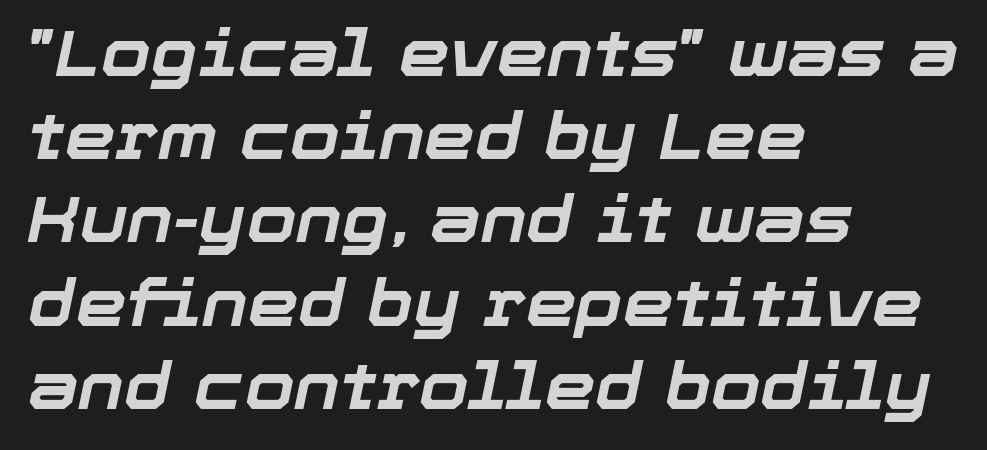
Q: Is the text bold? A: Yes.
Q: Is the text italic (slanted)? A: Yes, it leans right by about 12 degrees.
Q: Is the text underlined? A: No.
Q: How is the paragraph aligned? A: Left-aligned.
Q: Is the spacing between letters normal or unusually wide? A: Normal.
Q: Is the spacing between lines tight, normal or loose? A: Normal.
Q: Width (condensed, normal, or wide)? A: Normal.
Q: Stroke contrast? A: Low.
Q: x-height? A: Medium.
Q: Monospaced? A: No.
